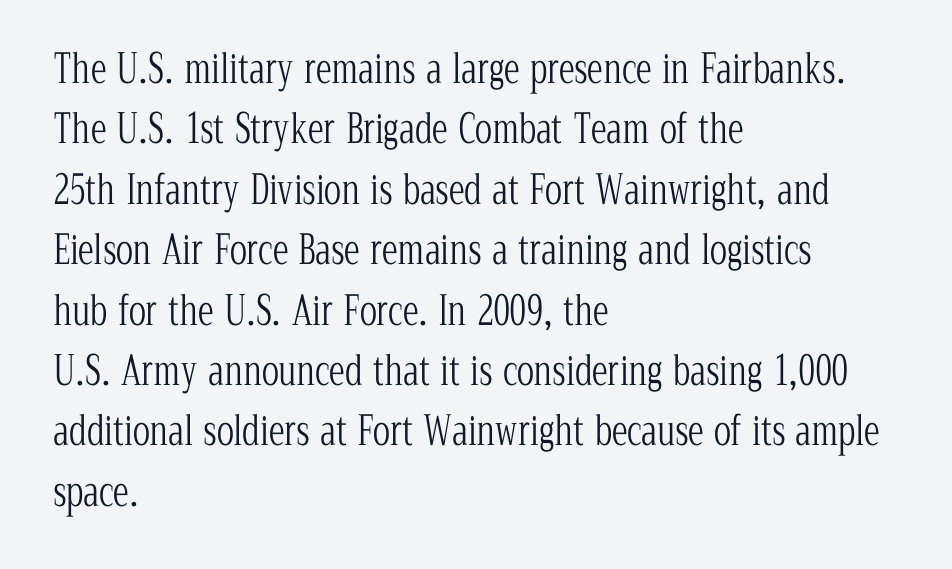
{"serif": "yes", "italic": "no", "bold": "no", "weight": "light", "width": "condensed", "stroke_contrast": "low", "x_height": "medium", "monospaced": "no", "underline": "no", "align": "left", "line_spacing": "normal", "line_spacing_ratio": 1.51, "letter_spacing": "normal", "letter_spacing_em": 0.0, "glyph_px": 40}
